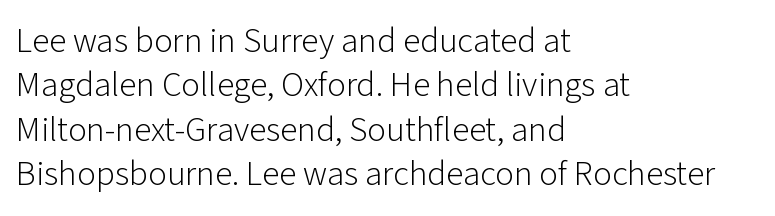
Q: Is the text bold? A: No.
Q: Is the text italic (slanted)? A: No, it is upright.
Q: Is the typeface a serif or a sans-serif typeface? A: Sans-serif.
Q: Is the text underlined? A: No.
Q: How is the paragraph aligned? A: Left-aligned.
Q: Is the spacing between letters normal or unusually wide? A: Normal.
Q: Is the spacing between lines tight, normal or loose? A: Normal.
Q: Width (condensed, normal, or wide)? A: Normal.
Q: Stroke contrast? A: Low.
Q: x-height? A: Medium.
Q: Monospaced? A: No.
